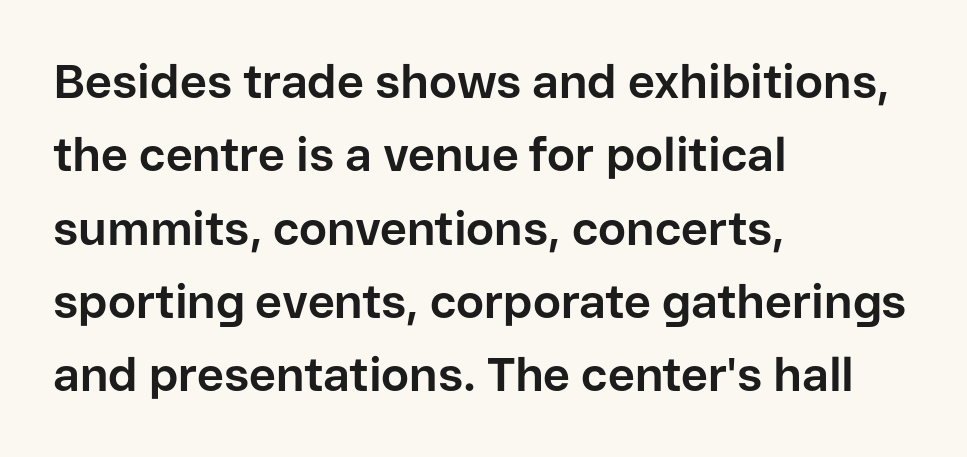
The image shows 47 px bold sans-serif type, upright; set left-aligned, normal line spacing (1.56x), normal letter spacing, not underlined; low stroke contrast and a medium x-height.
